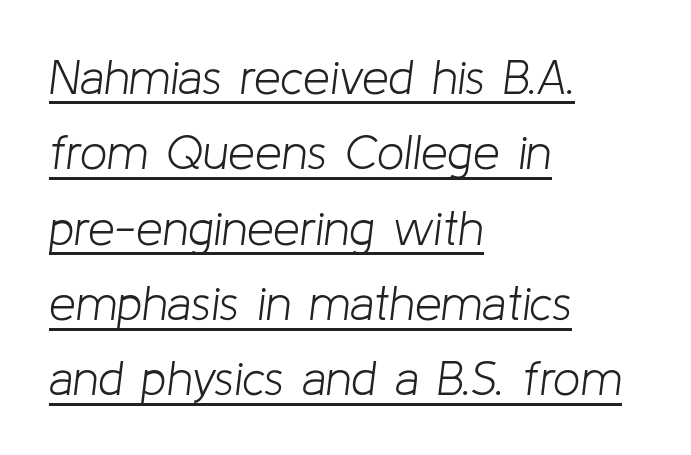
This sample uses an oblique cut, with every glyph tilted off the vertical. Nothing unusual about the tracking: characters are spaced as the font intends. The passage shown is not bold in any degree. Is this a fixed-width face? No — the glyphs have proportional, varying widths.
